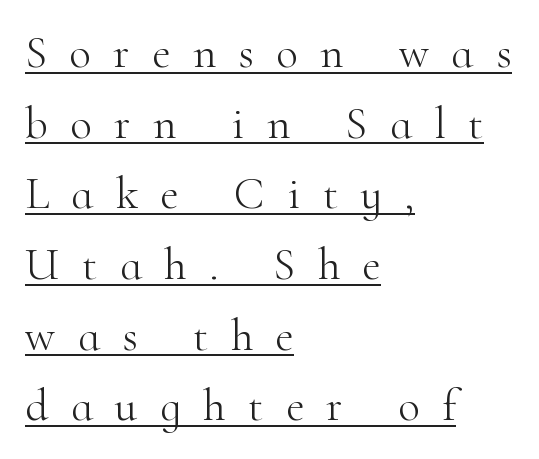
The image shows 45 px light serif type, upright; set left-aligned, normal line spacing (1.57x), unusually wide letter spacing (+0.5 em), underlined; high stroke contrast and a small x-height.
